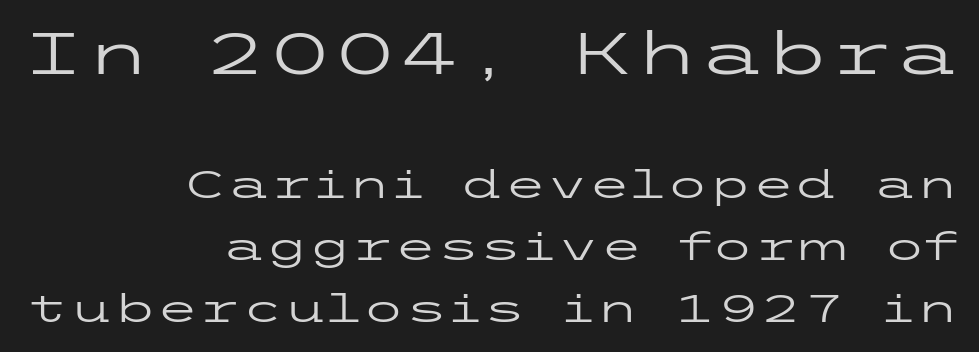
{"serif": "no", "italic": "no", "bold": "no", "weight": "regular", "width": "wide", "stroke_contrast": "low", "x_height": "medium", "underline": "no", "align": "right", "line_spacing": "normal", "line_spacing_ratio": 1.6, "letter_spacing": "normal", "letter_spacing_em": 0.0, "larger_block": "first", "size_ratio": 1.51, "glyph_px": 59}
